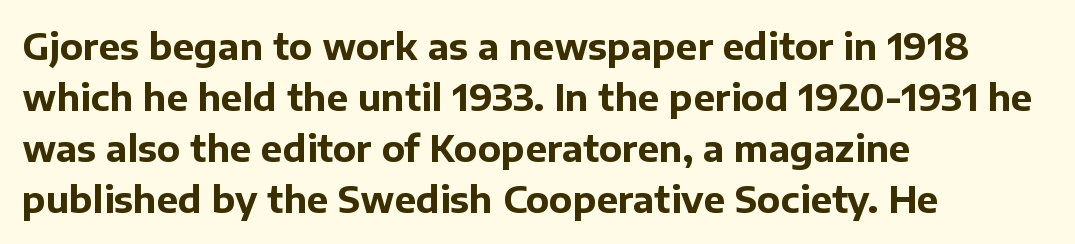
{"serif": "no", "italic": "no", "bold": "yes", "weight": "bold", "width": "normal", "stroke_contrast": "low", "x_height": "medium", "monospaced": "no", "underline": "no", "align": "left", "line_spacing": "normal", "line_spacing_ratio": 1.42, "letter_spacing": "normal", "letter_spacing_em": 0.0, "glyph_px": 36}
